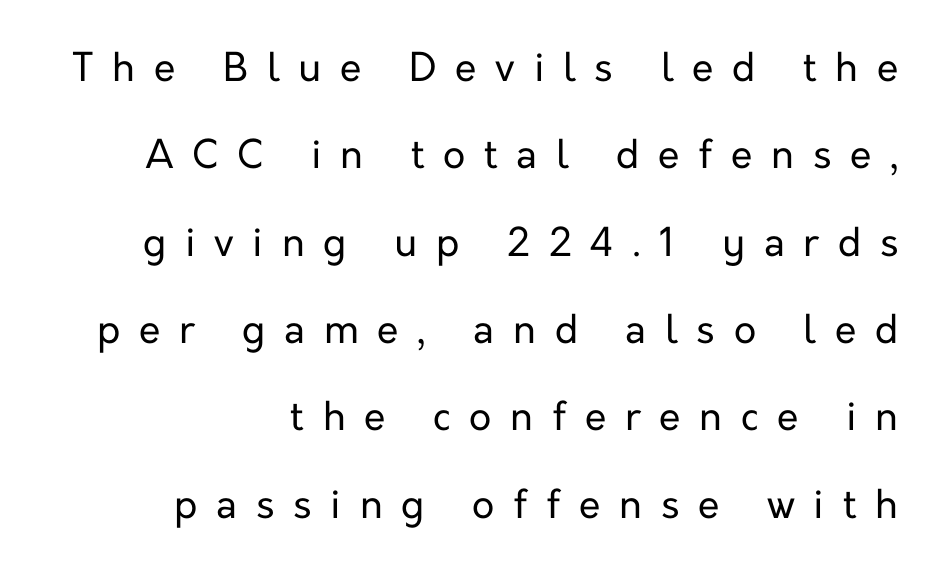
{"serif": "no", "italic": "no", "bold": "no", "weight": "regular", "width": "normal", "stroke_contrast": "low", "x_height": "medium", "monospaced": "no", "underline": "no", "align": "right", "line_spacing": "loose", "line_spacing_ratio": 2.24, "letter_spacing": "wide", "letter_spacing_em": 0.48, "glyph_px": 39}
